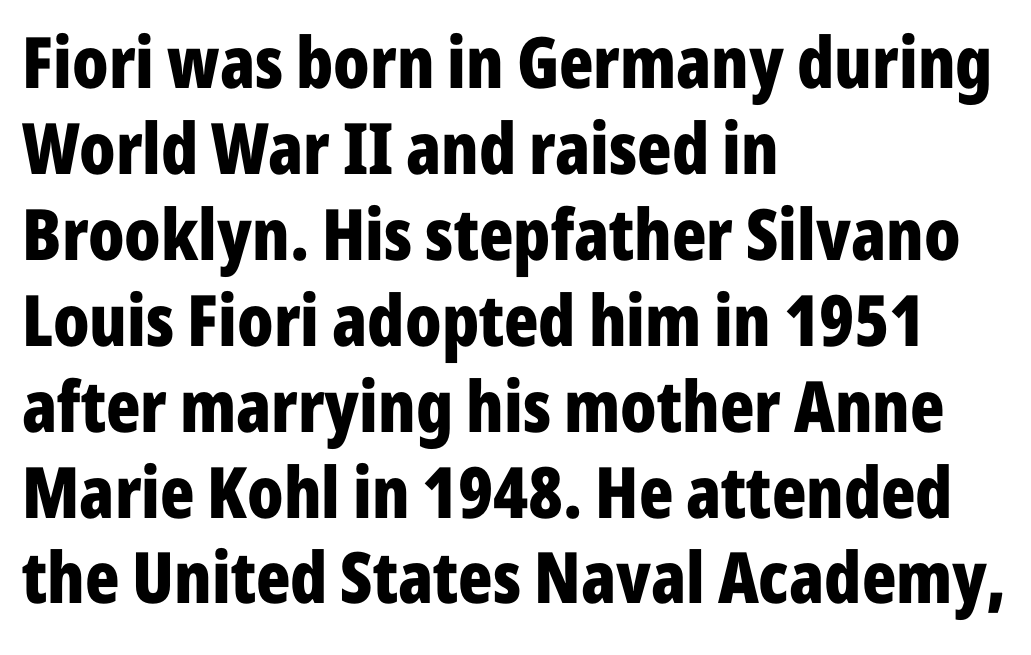
Q: Is the text bold? A: Yes.
Q: Is the text italic (slanted)? A: No, it is upright.
Q: Is the typeface a serif or a sans-serif typeface? A: Sans-serif.
Q: Is the text underlined? A: No.
Q: How is the paragraph aligned? A: Left-aligned.
Q: Is the spacing between letters normal or unusually wide? A: Normal.
Q: Width (condensed, normal, or wide)? A: Condensed.
Q: Stroke contrast? A: Low.
Q: x-height? A: Medium.
Q: Monospaced? A: No.
